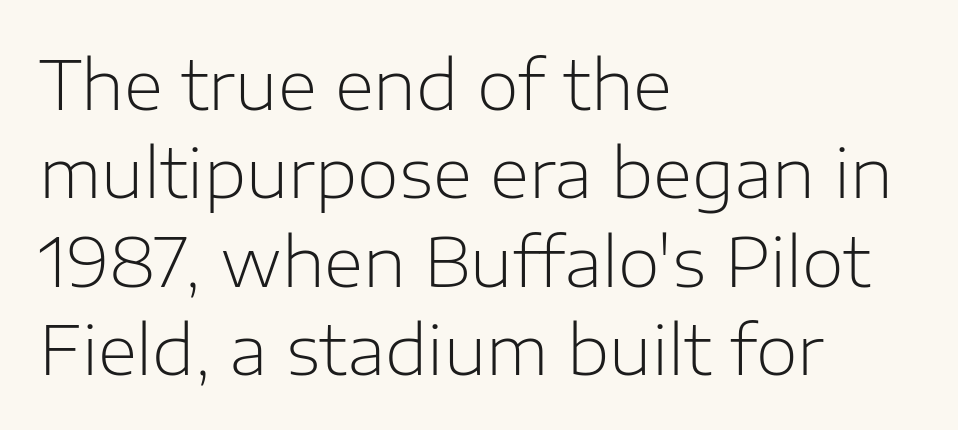
Q: Is the text bold? A: No.
Q: Is the text italic (slanted)? A: No, it is upright.
Q: Is the typeface a serif or a sans-serif typeface? A: Sans-serif.
Q: Is the text underlined? A: No.
Q: How is the paragraph aligned? A: Left-aligned.
Q: Is the spacing between letters normal or unusually wide? A: Normal.
Q: Is the spacing between lines tight, normal or loose? A: Normal.
Q: Width (condensed, normal, or wide)? A: Normal.
Q: Stroke contrast? A: Low.
Q: x-height? A: Medium.
Q: Monospaced? A: No.
